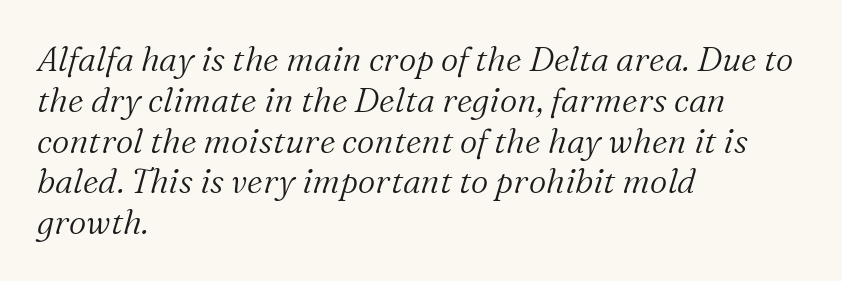
The image shows 34 px light serif type, italic (leaning right); set left-aligned, line spacing 1.2x, normal letter spacing, not underlined; medium stroke contrast and a medium x-height.
